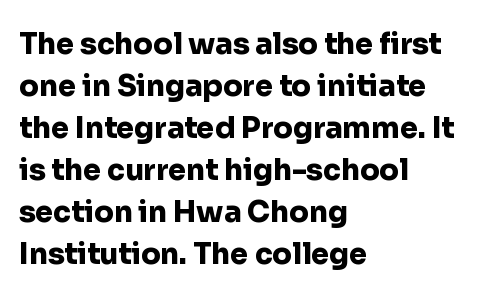
{"serif": "no", "italic": "no", "bold": "yes", "weight": "heavy", "width": "normal", "stroke_contrast": "low", "x_height": "medium", "monospaced": "no", "underline": "no", "align": "left", "line_spacing": "normal", "line_spacing_ratio": 1.45, "letter_spacing": "normal", "letter_spacing_em": 0.0, "glyph_px": 29}
